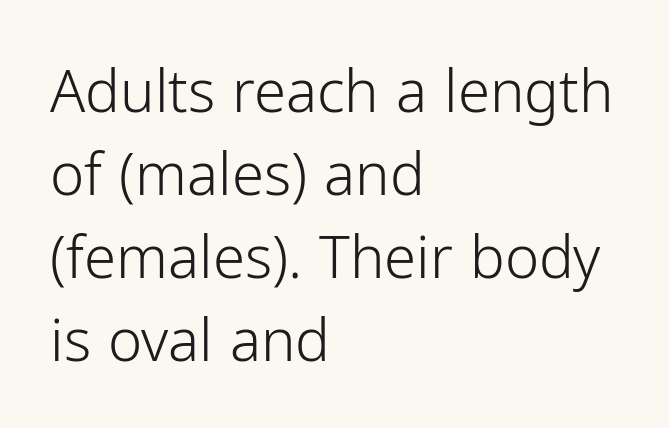
Bare-footed words on every line. Character widths vary here, with narrow letters taking less room than wide ones. The lines in this sample share a left origin and differ only in where they stop. Heft: none added — not bold. The letters stand straight up with perfectly vertical stems.
